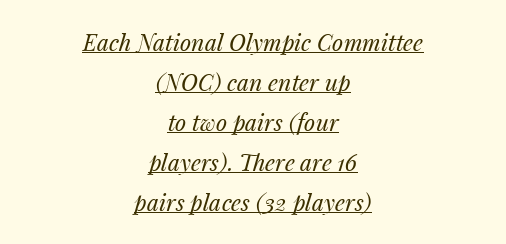
{"italic": "yes", "lean": "right", "slant_degrees": 14, "bold": "no", "underline": "yes", "align": "center", "line_spacing_ratio": 1.74, "letter_spacing": "normal", "letter_spacing_em": 0.0, "glyph_px": 23}
